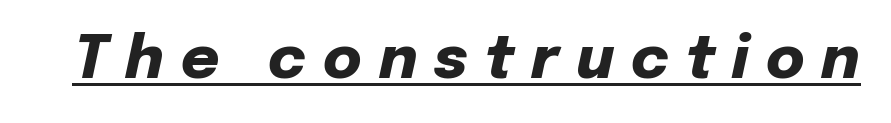
{"italic": "yes", "lean": "right", "slant_degrees": 12, "bold": "yes", "weight": "heavy", "width": "normal", "stroke_contrast": "low", "x_height": "medium", "monospaced": "no", "underline": "yes", "letter_spacing": "wide", "letter_spacing_em": 0.29, "glyph_px": 59}
